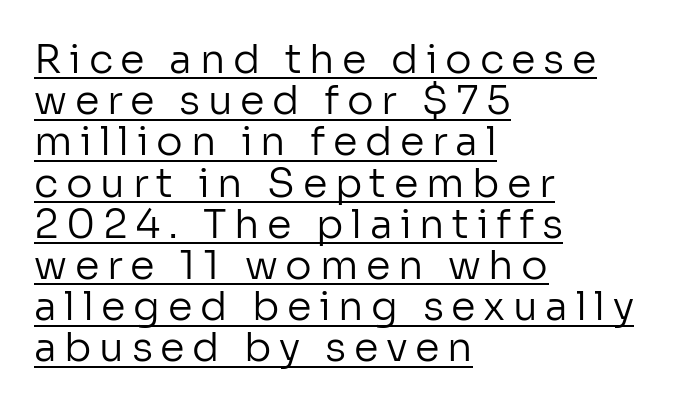
{"serif": "no", "italic": "no", "bold": "no", "weight": "regular", "width": "normal", "stroke_contrast": "low", "x_height": "medium", "monospaced": "no", "underline": "yes", "align": "left", "line_spacing": "tight", "line_spacing_ratio": 1.03, "glyph_px": 40}
